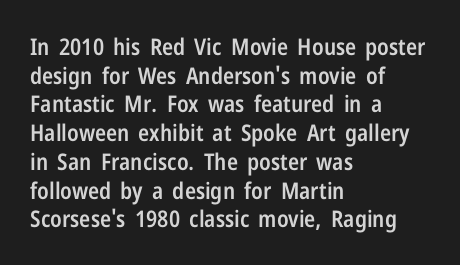
{"italic": "no", "bold": "semi", "underline": "no", "align": "left", "line_spacing": "normal", "line_spacing_ratio": 1.25, "letter_spacing": "normal", "letter_spacing_em": 0.0, "glyph_px": 23}
